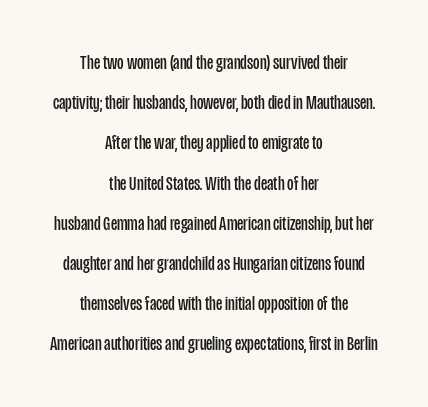
The image shows 20 px text type, upright; set centered, loose line spacing (2.01x), normal letter spacing, not underlined.
